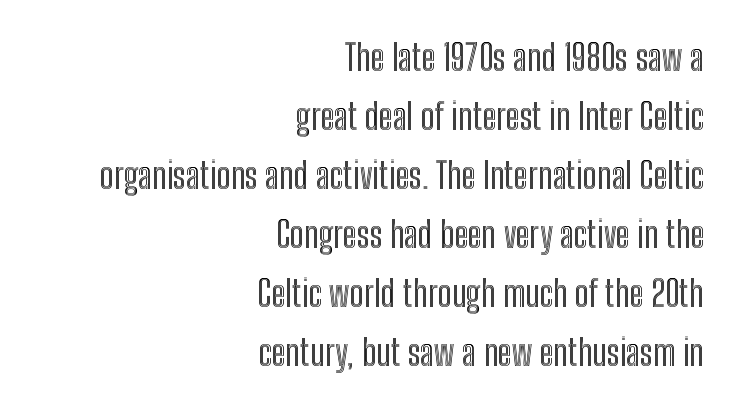
Leading matches the norm, producing a regular column. Typeset ragged left — the right edge is the straight one. Character widths vary here, with narrow letters taking less room than wide ones. The letters sit at their default tracking, neither squeezed nor spread. The specimen reads as upright at a glance.
